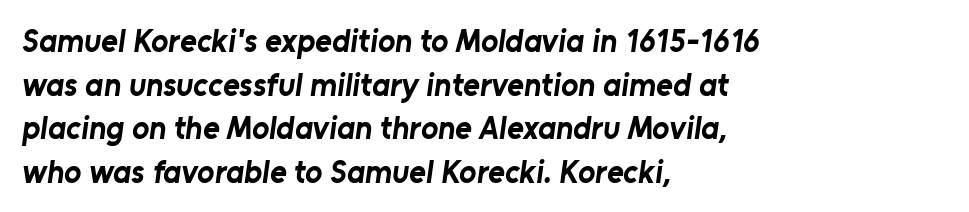
The image shows 32 px bold sans-serif type; set left-aligned, normal line spacing (1.36x), normal letter spacing, not underlined; low stroke contrast and a medium x-height.
